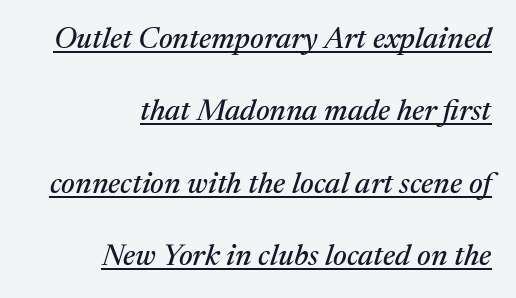
Looks like regular typesetting: each glyph gets only the width it needs. Casual observation: everything's shoved over to the right. Posture: slanted. Each letter's strokes conclude with small projecting serifs. Words appear dense and cohesive because spacing is normal. What decoration does the sample have? An underline.
